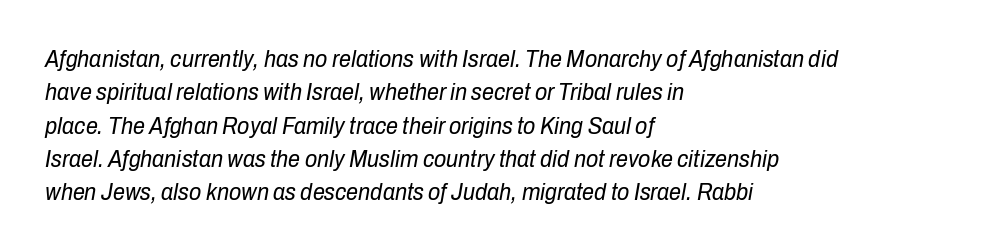
Q: Is the text bold? A: No.
Q: Is the text italic (slanted)? A: Yes, it leans right by about 10 degrees.
Q: Is the text underlined? A: No.
Q: How is the paragraph aligned? A: Left-aligned.
Q: Is the spacing between letters normal or unusually wide? A: Normal.
Q: Is the spacing between lines tight, normal or loose? A: Normal.
